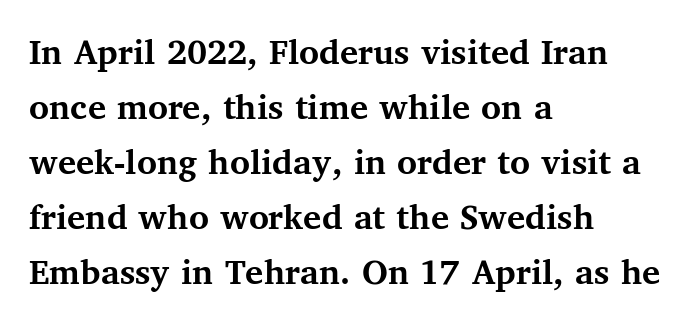
The image shows 38 px semibold serif type, upright; set left-aligned, normal line spacing (1.45x), normal letter spacing, not underlined; medium stroke contrast and a medium x-height.
